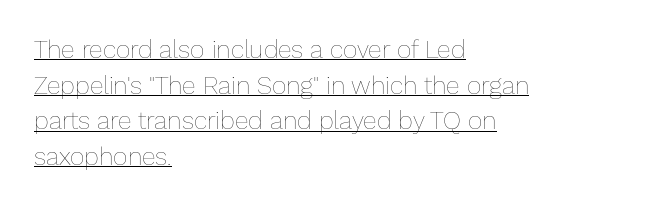
The strokes carry an ordinary text weight at most. Notice how a bar underscores the lettering throughout. The rendering keeps characters at their native spacing. Italic? Not at all — the glyphs are vertical. Regular leading. Horizontal alignment here is leftward, the default for most running prose.
